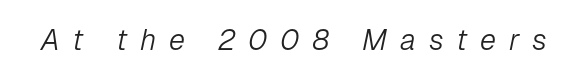
Underlining? Definitely not there. Stroke mass is kept to a normal reading level or below. The tracking reads as deliberately expanded to a designer's eye. Emphasis-style slanted type is in use. Do the characters align in a grid? No, the font is proportional.
